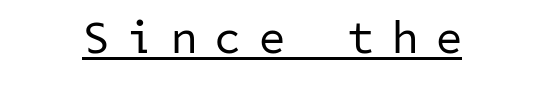
The image shows 46 px regular-weight sans-serif type; set unusually wide letter spacing (+0.41 em), underlined; low stroke contrast and a medium x-height.
